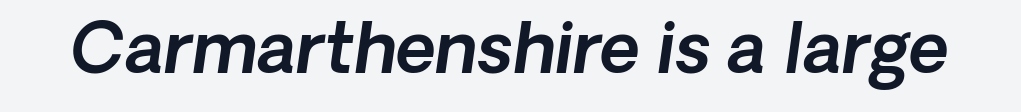
{"italic": "yes", "lean": "right", "slant_degrees": 8, "width": "normal", "x_height": "medium", "monospaced": "no", "underline": "no", "letter_spacing": "normal", "letter_spacing_em": 0.0, "glyph_px": 69}
